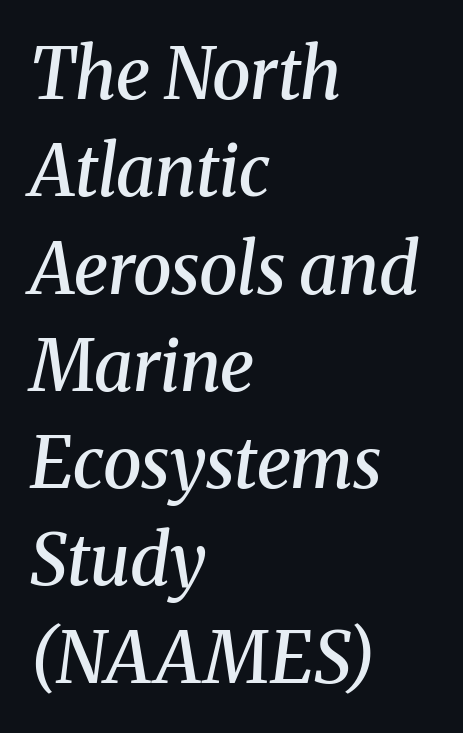
The image shows 70 px semibold serif type, italic (leaning right); set left-aligned, normal line spacing (1.39x), normal letter spacing, not underlined; medium stroke contrast and a medium x-height.
